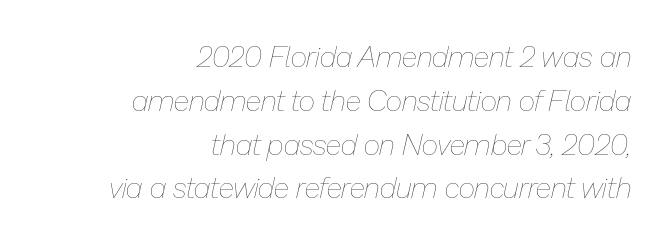
Q: Is the text bold? A: No.
Q: Is the text italic (slanted)? A: Yes, it leans right by about 13 degrees.
Q: Is the text underlined? A: No.
Q: How is the paragraph aligned? A: Right-aligned.
Q: Is the spacing between letters normal or unusually wide? A: Normal.
Q: Is the spacing between lines tight, normal or loose? A: Normal.
Q: Width (condensed, normal, or wide)? A: Normal.
Q: Stroke contrast? A: Low.
Q: x-height? A: Medium.
Q: Monospaced? A: No.
